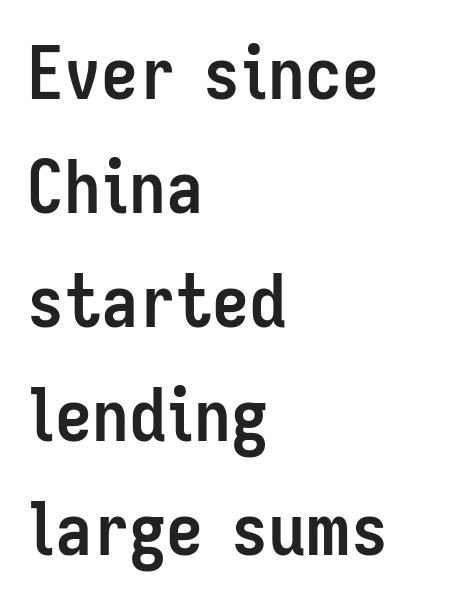
This is sans-serif lettering, the kind often seen on screens and signage. A dark, heavy texture on the line: the type is bold. The letters advance in unequal steps, a hallmark of proportional type. What stands out about the letter spacing? Nothing — it is the standard amount. Layout note: lines flush left.
